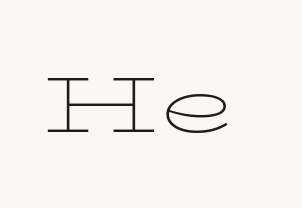
The rendering keeps characters at their native spacing. The zone under the glyphs is completely vacant. A typesetter would mark this as roman, not italic. Each letter keeps its own natural width here, so spacing adapts to shape.
